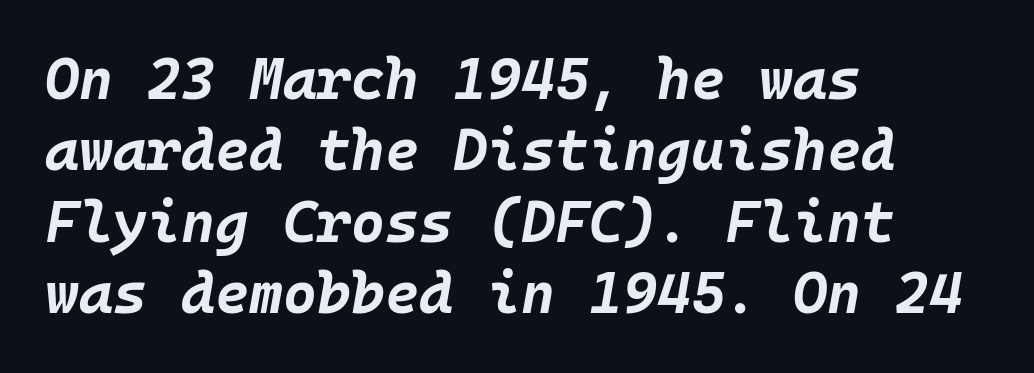
{"italic": "yes", "lean": "right", "slant_degrees": 10, "bold": "yes", "weight": "bold", "width": "normal", "stroke_contrast": "low", "x_height": "large", "monospaced": "yes", "underline": "no", "align": "left", "line_spacing_ratio": 1.23, "letter_spacing": "normal", "letter_spacing_em": 0.0, "glyph_px": 58}
